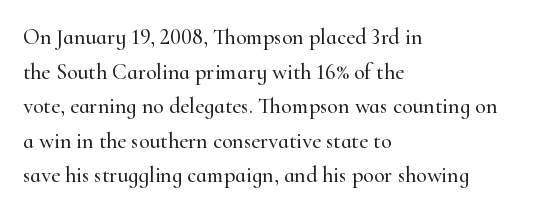
Q: Is the text italic (slanted)? A: No, it is upright.
Q: Is the text underlined? A: No.
Q: How is the paragraph aligned? A: Left-aligned.
Q: Is the spacing between letters normal or unusually wide? A: Normal.
Q: Is the spacing between lines tight, normal or loose? A: Normal.
